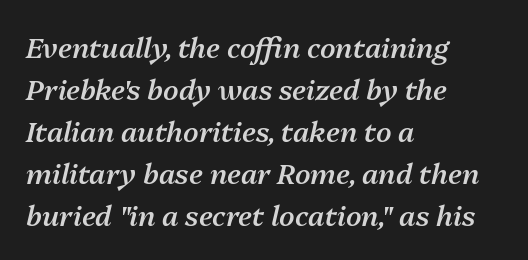
Q: Is the text bold? A: Semi-bold.
Q: Is the text italic (slanted)? A: Yes, it leans right by about 13 degrees.
Q: Is the text underlined? A: No.
Q: How is the paragraph aligned? A: Left-aligned.
Q: Is the spacing between letters normal or unusually wide? A: Normal.
Q: Is the spacing between lines tight, normal or loose? A: Normal.
Q: Width (condensed, normal, or wide)? A: Normal.
Q: Stroke contrast? A: Medium.
Q: x-height? A: Medium.
Q: Monospaced? A: No.
